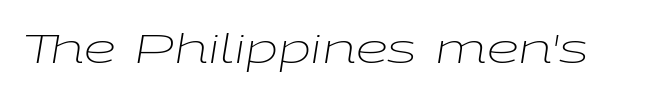
Q: Is the text bold? A: No.
Q: Is the text italic (slanted)? A: Yes, it leans right by about 9 degrees.
Q: Is the text underlined? A: No.
Q: Is the spacing between letters normal or unusually wide? A: Normal.
Q: Width (condensed, normal, or wide)? A: Wide.
Q: Stroke contrast? A: Low.
Q: x-height? A: Medium.
Q: Monospaced? A: No.
